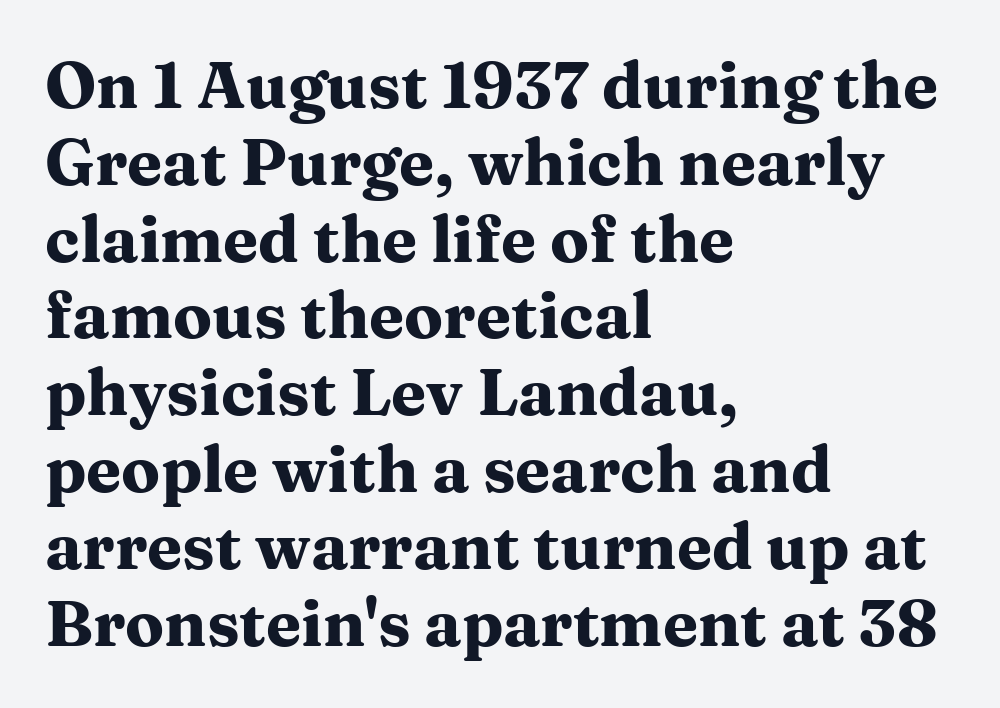
The glyphs in this specimen are seriffed. The passage shown is not underscored anywhere. If you drew a ruler down the left edge, every line would touch it. You can tell it's not italic because the verticals are truly vertical.
